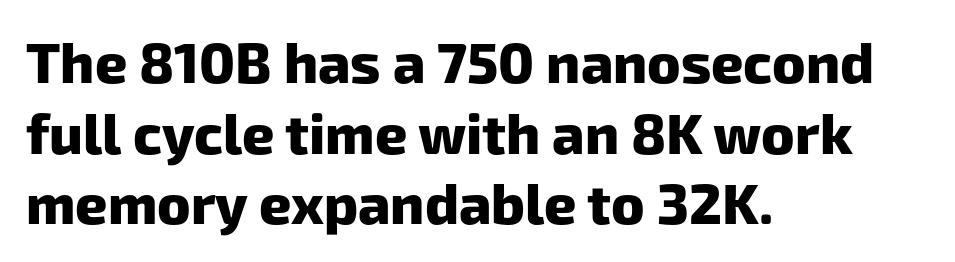
{"serif": "no", "bold": "yes", "weight": "heavy", "width": "normal", "stroke_contrast": "low", "x_height": "medium", "monospaced": "no", "underline": "no", "align": "left", "line_spacing": "normal", "line_spacing_ratio": 1.26, "letter_spacing": "normal", "letter_spacing_em": 0.0, "glyph_px": 56}
